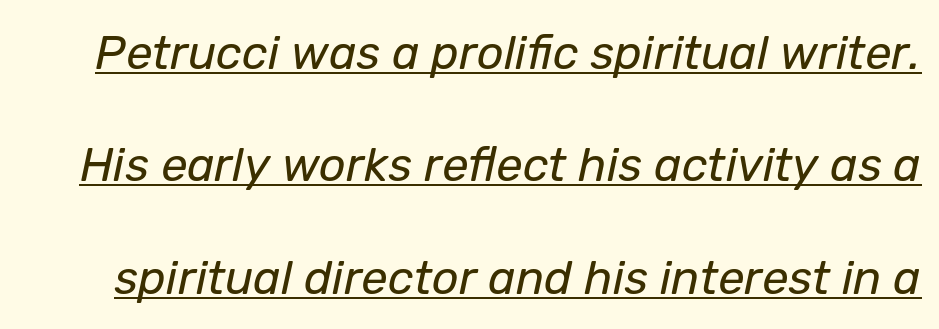
Q: Is the text bold? A: No.
Q: Is the text italic (slanted)? A: Yes, it leans right by about 12 degrees.
Q: Is the text underlined? A: Yes.
Q: Is the spacing between letters normal or unusually wide? A: Normal.
Q: Is the spacing between lines tight, normal or loose? A: Loose.
Q: Width (condensed, normal, or wide)? A: Normal.
Q: Stroke contrast? A: Low.
Q: x-height? A: Medium.
Q: Monospaced? A: No.
